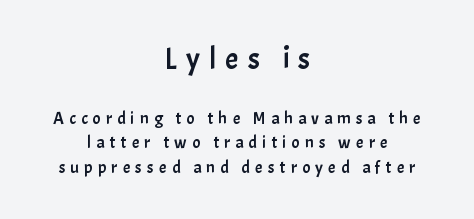
Nope, not italic — everything's standing straight. Rows of type keep a routine distance in the vertical direction. Compared with a flush-left layout, this one balances lines on the center instead. A typesetter would call this heavily tracked-out type. Type without underlining.
